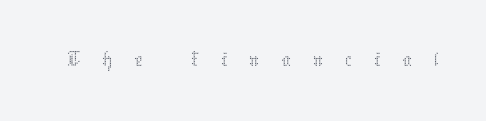
{"italic": "no", "bold": "no", "weight": "thin", "width": "normal", "stroke_contrast": "medium", "x_height": "medium", "monospaced": "no", "underline": "no", "letter_spacing": "wide", "letter_spacing_em": 0.45, "glyph_px": 48}
